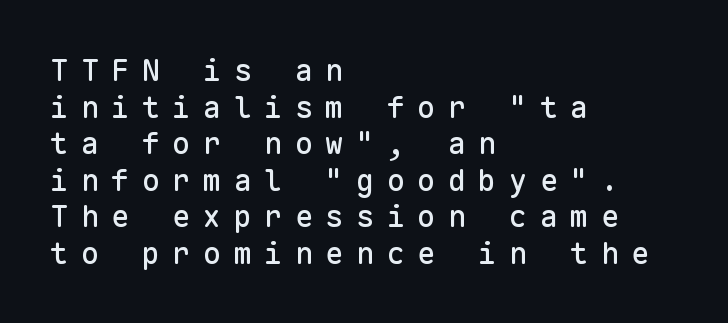
Q: Is the text italic (slanted)? A: No, it is upright.
Q: Is the typeface a serif or a sans-serif typeface? A: Sans-serif.
Q: Is the text underlined? A: No.
Q: How is the paragraph aligned? A: Left-aligned.
Q: Is the spacing between letters normal or unusually wide? A: Unusually wide.
Q: Width (condensed, normal, or wide)? A: Normal.
Q: Stroke contrast? A: Low.
Q: x-height? A: Medium.
Q: Monospaced? A: Yes.
